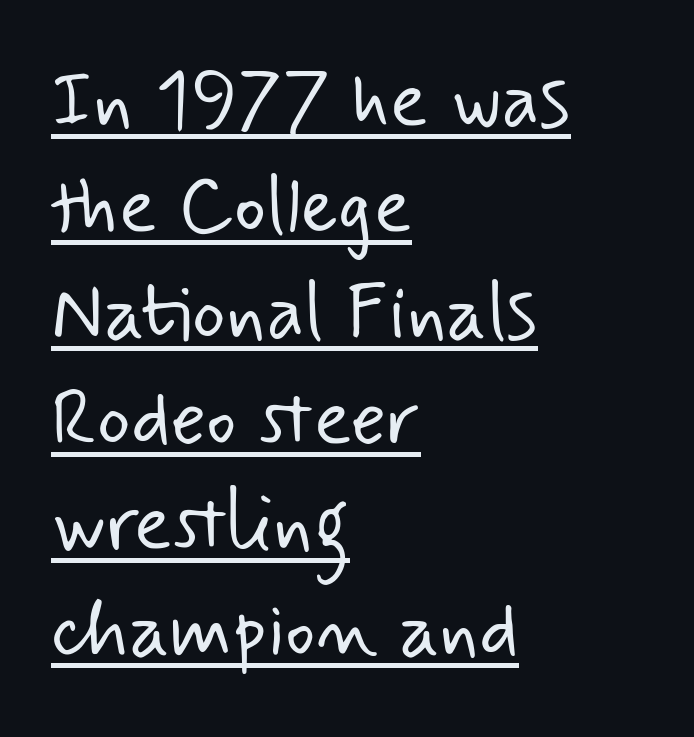
{"serif": "no", "bold": "no", "weight": "light", "width": "normal", "stroke_contrast": "low", "x_height": "small", "monospaced": "no", "underline": "yes", "align": "left", "line_spacing": "normal", "line_spacing_ratio": 1.34, "letter_spacing": "normal", "letter_spacing_em": 0.0, "glyph_px": 79}
